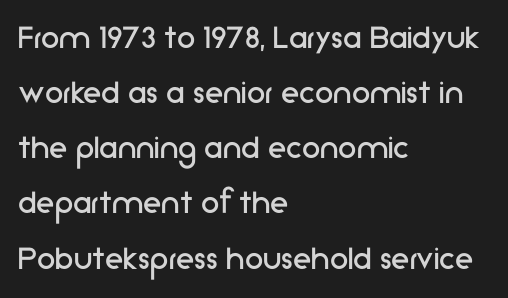
The image shows 37 px regular-weight sans-serif type, upright; set left-aligned, normal line spacing (1.49x), normal letter spacing, not underlined; low stroke contrast and a medium x-height.
